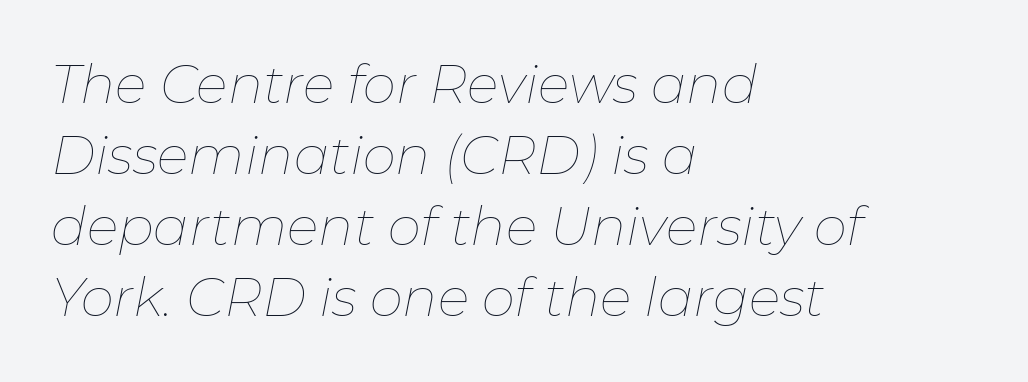
{"italic": "yes", "lean": "right", "slant_degrees": 11, "bold": "no", "weight": "thin", "width": "normal", "stroke_contrast": "low", "x_height": "medium", "monospaced": "no", "underline": "no", "align": "left", "line_spacing": "normal", "line_spacing_ratio": 1.34, "letter_spacing": "normal", "letter_spacing_em": 0.0, "glyph_px": 53}
